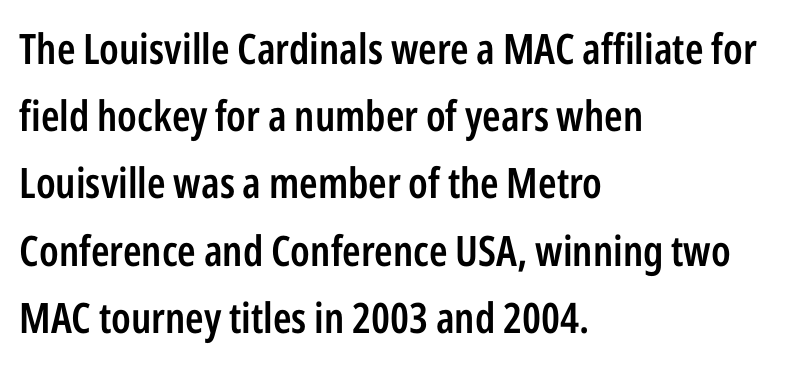
Underline: absent. If you drew a ruler down the left edge, every line would touch it. Font category for this specimen: sans-serif. Reading down the column, the eye jumps a familiar distance to each next line. Characters remain perfectly vertical along every line.
